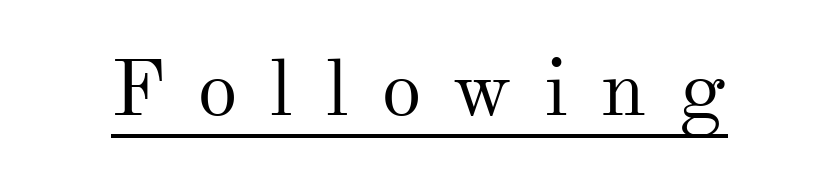
Note: serifs present on the glyphs. This rendering features underlined lettering. Weight: in the light-to-regular range. The passage shown is typed in a proportional face where columns would drift. Designer's note — italics off, roman on. Caption: expanded tracking, letters set apart.
